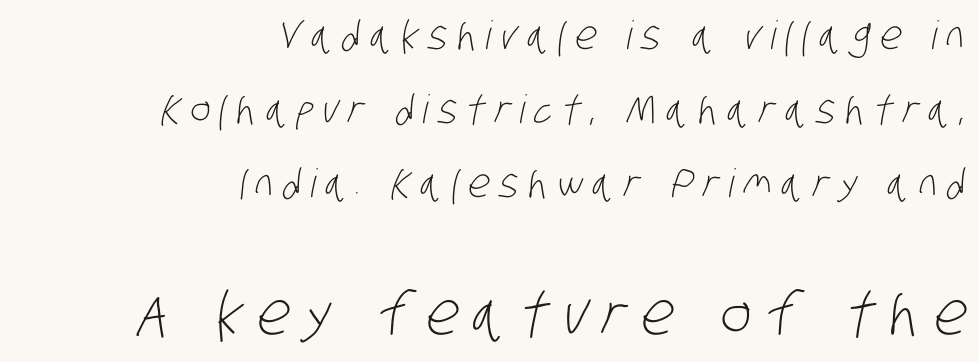
{"serif": "no", "bold": "no", "weight": "light", "width": "condensed", "stroke_contrast": "low", "x_height": "large", "monospaced": "no", "underline": "no", "align": "right", "line_spacing": "loose", "line_spacing_ratio": 1.9, "letter_spacing": "wide", "letter_spacing_em": 0.24, "larger_block": "second", "size_ratio": 1.51, "glyph_px": 59}
